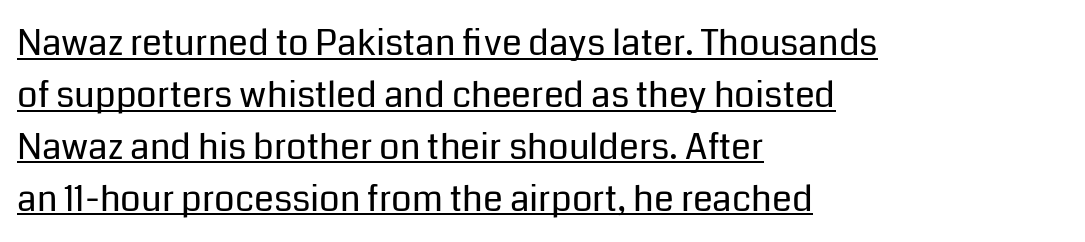
The image shows 36 px regular-weight sans-serif type, upright; set left-aligned, normal line spacing (1.44x), normal letter spacing, underlined; low stroke contrast and a medium x-height.
